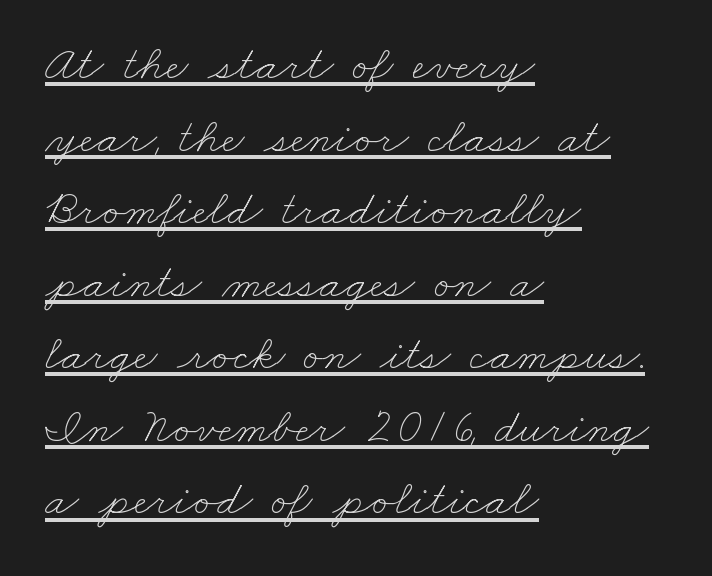
Q: Is the text bold? A: No.
Q: Is the text underlined? A: Yes.
Q: How is the paragraph aligned? A: Left-aligned.
Q: Is the spacing between letters normal or unusually wide? A: Normal.
Q: Is the spacing between lines tight, normal or loose? A: Normal.
Q: Width (condensed, normal, or wide)? A: Wide.
Q: Stroke contrast? A: Low.
Q: x-height? A: Small.
Q: Monospaced? A: No.
